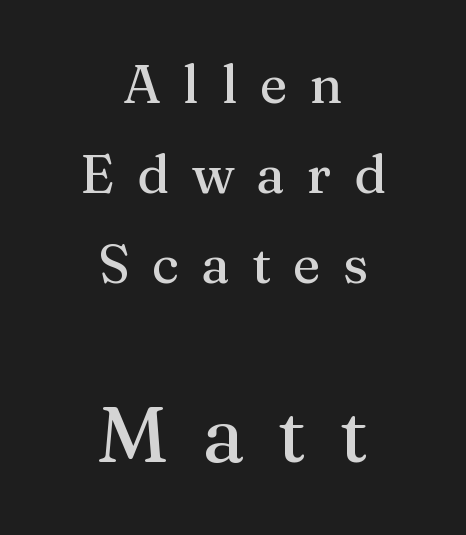
Q: Is the text italic (slanted)? A: No, it is upright.
Q: Is the typeface a serif or a sans-serif typeface? A: Serif.
Q: Is the text underlined? A: No.
Q: How is the paragraph aligned? A: Centered.
Q: Is the spacing between letters normal or unusually wide? A: Unusually wide.
Q: Is the spacing between lines tight, normal or loose? A: Normal.
Q: Which block of text is set in a larger size, the first (top) or the second (bottom)? A: The second (bottom) one.
Q: Width (condensed, normal, or wide)? A: Normal.
Q: Stroke contrast? A: Medium.
Q: x-height? A: Medium.
Q: Monospaced? A: No.
